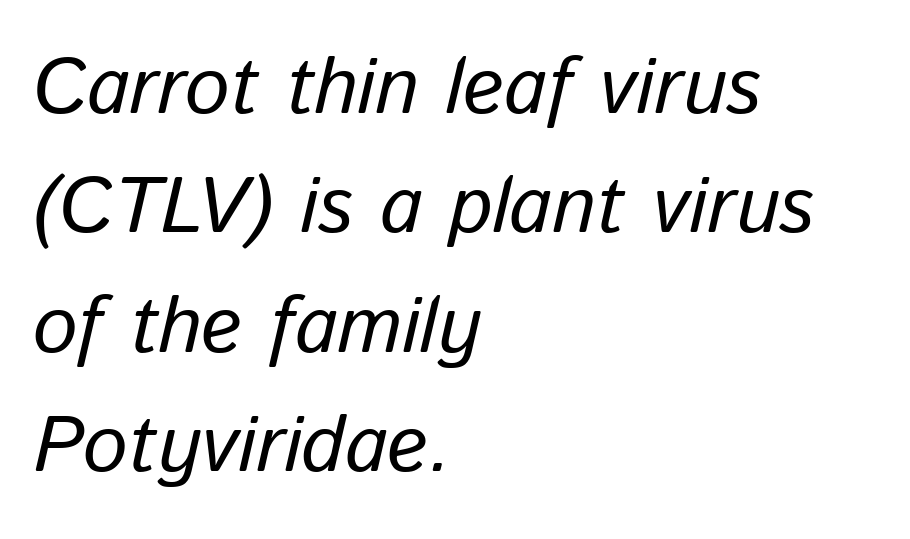
The image shows 79 px regular-weight type, italic (leaning right); set left-aligned, normal line spacing (1.51x), normal letter spacing, not underlined; low stroke contrast and a medium x-height.
